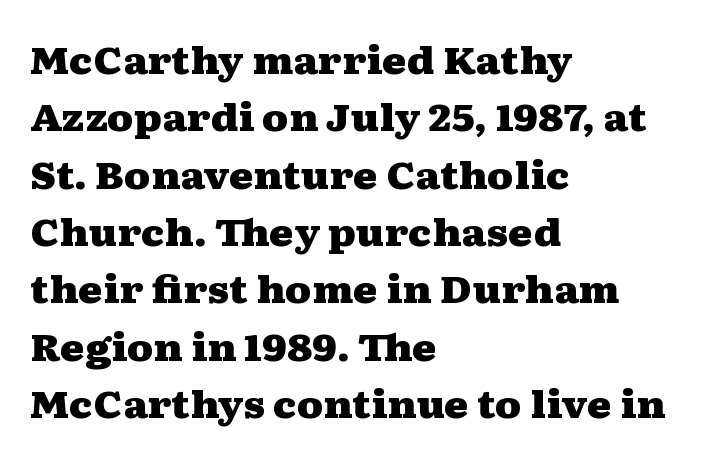
Q: Is the text bold? A: Yes.
Q: Is the text italic (slanted)? A: No, it is upright.
Q: Is the typeface a serif or a sans-serif typeface? A: Serif.
Q: Is the text underlined? A: No.
Q: How is the paragraph aligned? A: Left-aligned.
Q: Is the spacing between letters normal or unusually wide? A: Normal.
Q: Is the spacing between lines tight, normal or loose? A: Normal.
Q: Width (condensed, normal, or wide)? A: Wide.
Q: Stroke contrast? A: Medium.
Q: x-height? A: Medium.
Q: Monospaced? A: No.
